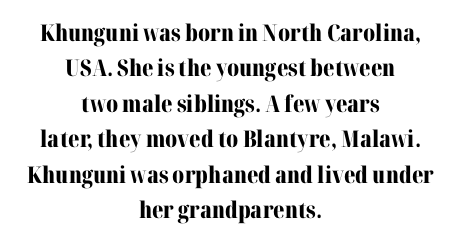
When letters stand straight like this, we call the style roman or upright. Look at the tracking — it's just the regular setting, nothing added. Its strokes are broad and dark, the hallmark of bold type. Does the leading feel generous? No, just average. Check under the words: just untouched page.
